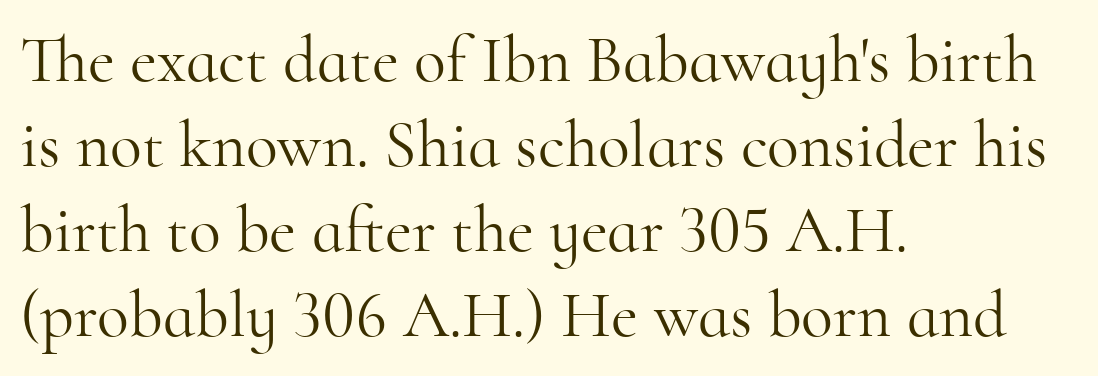
The image shows 66 px light serif type, upright; set left-aligned, normal line spacing (1.29x), normal letter spacing, not underlined; high stroke contrast and a small x-height.
